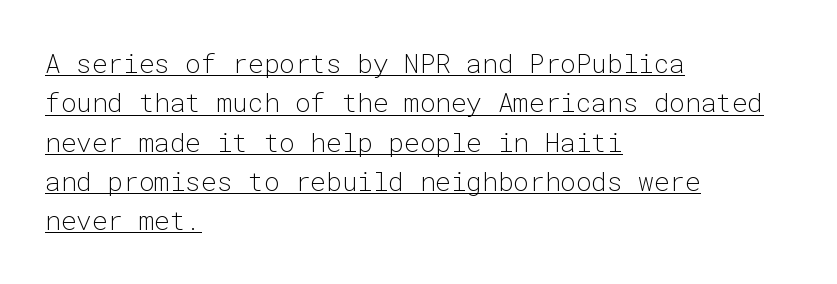
Layout note: lines flush left. The block of text has a typical density, with ordinary space between rows. In terms of letterspacing, this is plain default setting. The cut favours lightness, reaching ordinary text weight at its darkest.
